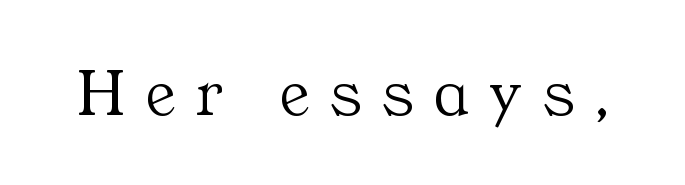
{"serif": "yes", "italic": "no", "bold": "no", "weight": "light", "width": "normal", "stroke_contrast": "medium", "x_height": "medium", "monospaced": "no", "underline": "no", "letter_spacing": "wide", "letter_spacing_em": 0.31, "glyph_px": 68}
